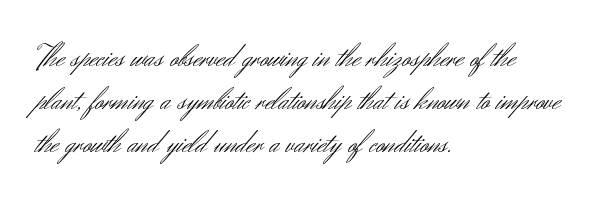
Leading matches the norm, producing a regular column. Classification — sans serif. The lines are quadded left. The line texture is even and compact thanks to regular tracking.
